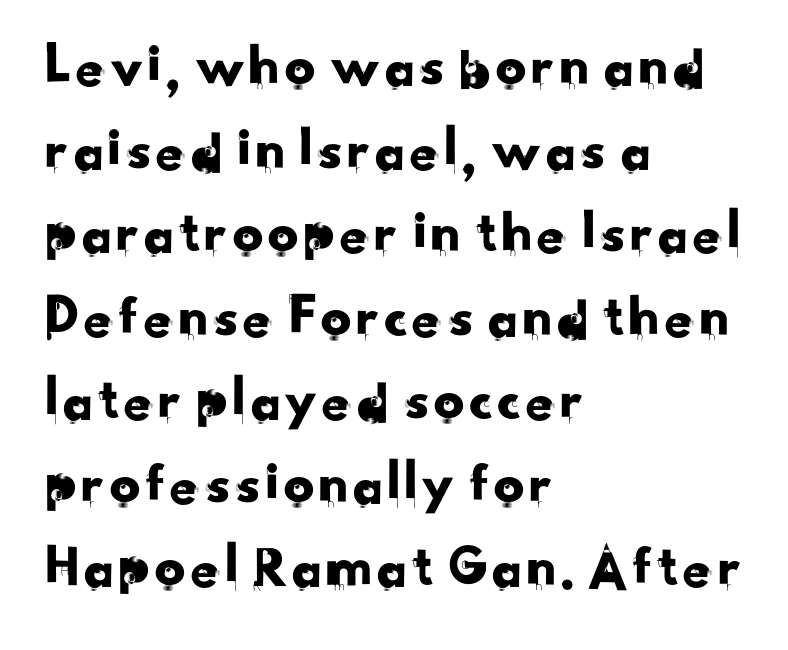
The image shows 61 px sans-serif type; set left-aligned, normal line spacing (1.37x), normal letter spacing, not underlined; low stroke contrast and a small x-height.
